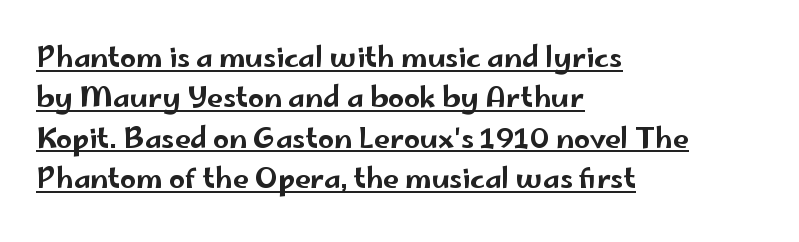
{"serif": "no", "italic": "no", "width": "wide", "stroke_contrast": "low", "x_height": "small", "monospaced": "no", "underline": "yes", "align": "left", "line_spacing": "normal", "line_spacing_ratio": 1.44, "letter_spacing": "normal", "letter_spacing_em": 0.0, "glyph_px": 28}
